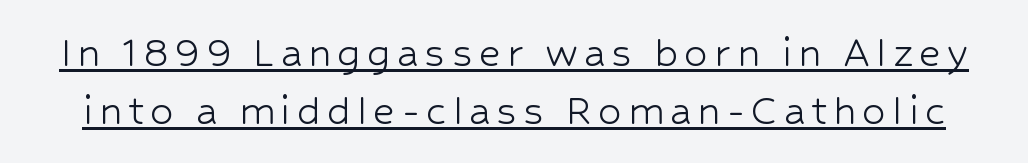
Beneath each row of characters lies a ruled line. You can tell it's not italic because the verticals are truly vertical. Letterform terminals end flat and unadorned throughout the passage. The font sits on the lighter half of the weight spectrum, regular included.
